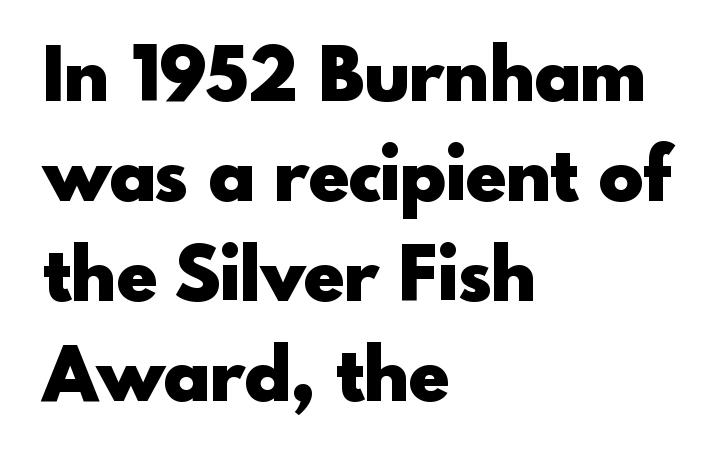
{"serif": "no", "italic": "no", "bold": "yes", "weight": "heavy", "width": "normal", "x_height": "small", "monospaced": "no", "underline": "no", "align": "left", "line_spacing": "normal", "line_spacing_ratio": 1.35, "letter_spacing": "normal", "letter_spacing_em": 0.0, "glyph_px": 74}
